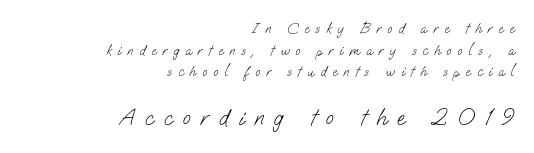
{"bold": "no", "underline": "no", "align": "right", "line_spacing": "normal", "line_spacing_ratio": 1.54, "letter_spacing": "wide", "letter_spacing_em": 0.45, "larger_block": "second", "size_ratio": 1.64, "glyph_px": 23}
